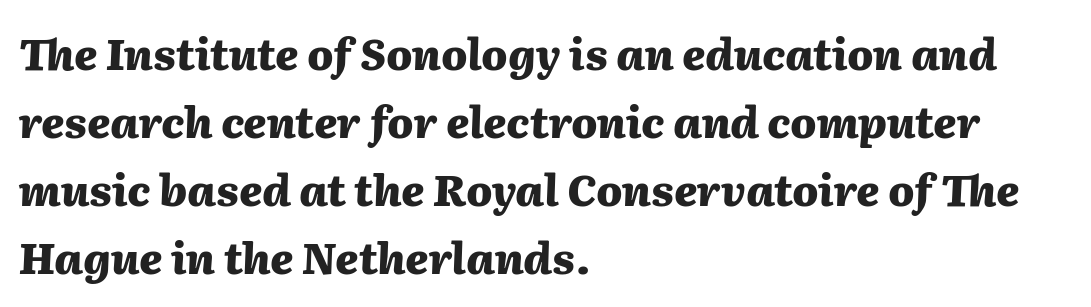
The passage shown stacks its lines at a standard gap. Weight: bold. The letterforms sit shoulder to shoulder at normal distance. The passage shown is not underscored anywhere. The face used here is proportionally spaced, like ordinary book or web type. A classic flush-left, rag-right setting is used for this passage.
